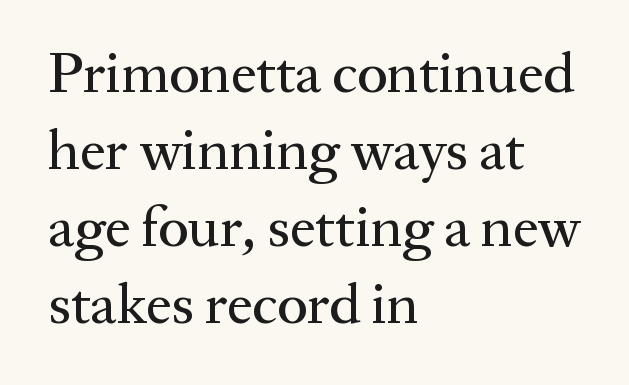
Q: Is the text italic (slanted)? A: No, it is upright.
Q: Is the typeface a serif or a sans-serif typeface? A: Serif.
Q: Is the text underlined? A: No.
Q: How is the paragraph aligned? A: Left-aligned.
Q: Is the spacing between letters normal or unusually wide? A: Normal.
Q: Is the spacing between lines tight, normal or loose? A: Normal.
Q: Width (condensed, normal, or wide)? A: Normal.
Q: Stroke contrast? A: Medium.
Q: x-height? A: Medium.
Q: Monospaced? A: No.
